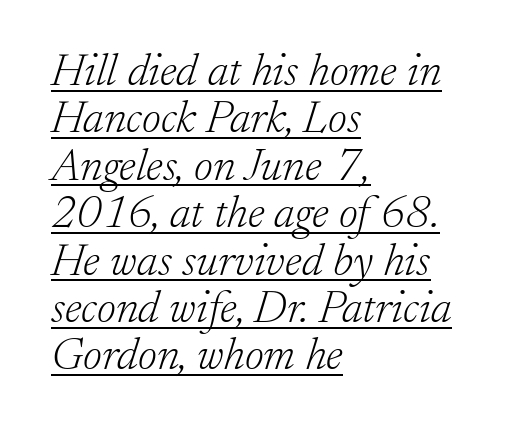
{"serif": "yes", "italic": "yes", "lean": "right", "slant_degrees": 17, "bold": "no", "weight": "light", "width": "normal", "stroke_contrast": "low", "x_height": "small", "monospaced": "no", "underline": "yes", "align": "left", "line_spacing": "tight", "line_spacing_ratio": 1.03, "letter_spacing": "normal", "letter_spacing_em": 0.0, "glyph_px": 46}
